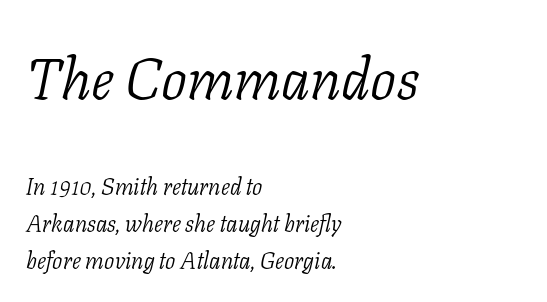
The foot of each line stays bare and open. The paragraph has a hard left edge and a soft right edge. A typesetter would call this proportional, since set widths differ per character. Looking at the ascenders, they clearly lean.
